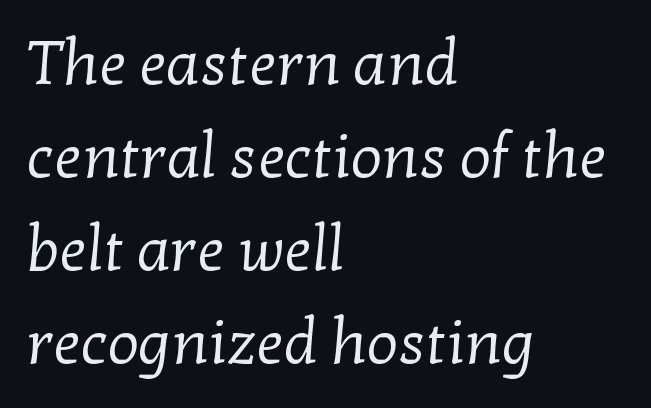
The image shows 62 px regular-weight serif type; set left-aligned, normal line spacing (1.5x), normal letter spacing, not underlined; low stroke contrast and a medium x-height.
